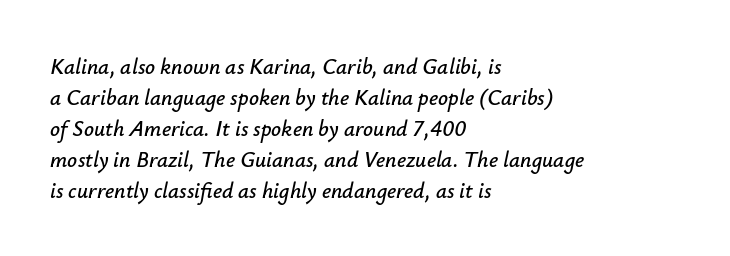
{"italic": "yes", "lean": "right", "slant_degrees": 12, "underline": "no", "align": "left", "line_spacing": "normal", "line_spacing_ratio": 1.41, "letter_spacing": "normal", "letter_spacing_em": 0.0, "glyph_px": 22}
